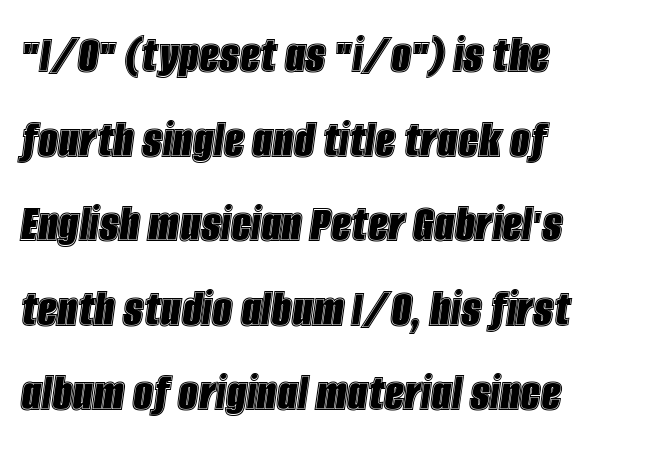
Q: Is the text italic (slanted)? A: Yes, it leans right by about 8 degrees.
Q: Is the text underlined? A: No.
Q: How is the paragraph aligned? A: Left-aligned.
Q: Is the spacing between letters normal or unusually wide? A: Normal.
Q: Is the spacing between lines tight, normal or loose? A: Normal.
Q: Width (condensed, normal, or wide)? A: Condensed.
Q: x-height? A: Large.
Q: Monospaced? A: No.
